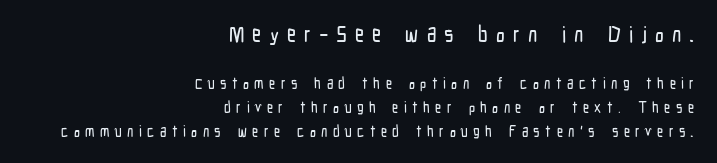
Nobody drew a line under any word here. A normal amount of white space separates one row of letters from the next. A typesetter would call this heavily tracked-out type. Teacher's note: observe the even right margin — that is flush-right alignment. Type size steps down from the first block to the second. Designer's note — italics off, roman on.
